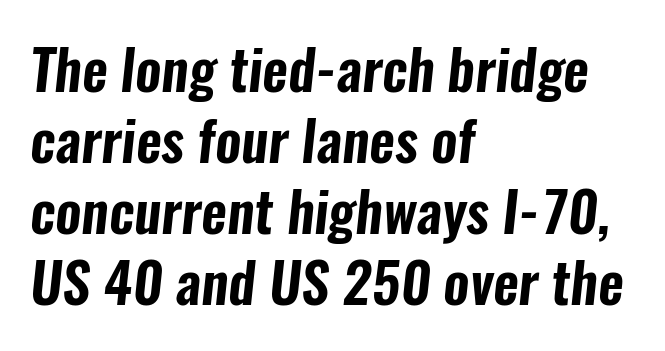
Here the glyphs are tracked normally, forming tight word shapes. Layout note: lines flush left. These lines are composed in type without serifs. Each letter keeps its own natural width here, so spacing adapts to shape. Compared with typical paragraphs, the rows here are spaced about the same.
